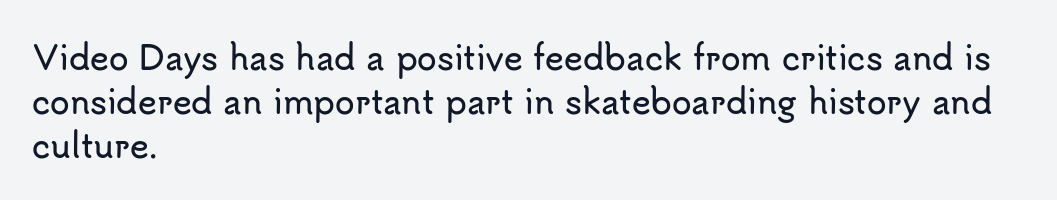
Between one letter and the next there's only the usual sliver of space. Check where the strokes stop: nothing finishes them off — pure sans. Note the varied advance widths — an 'i' is clearly narrower than an 'm'. The lines in this sample share a left origin and differ only in where they stop.
